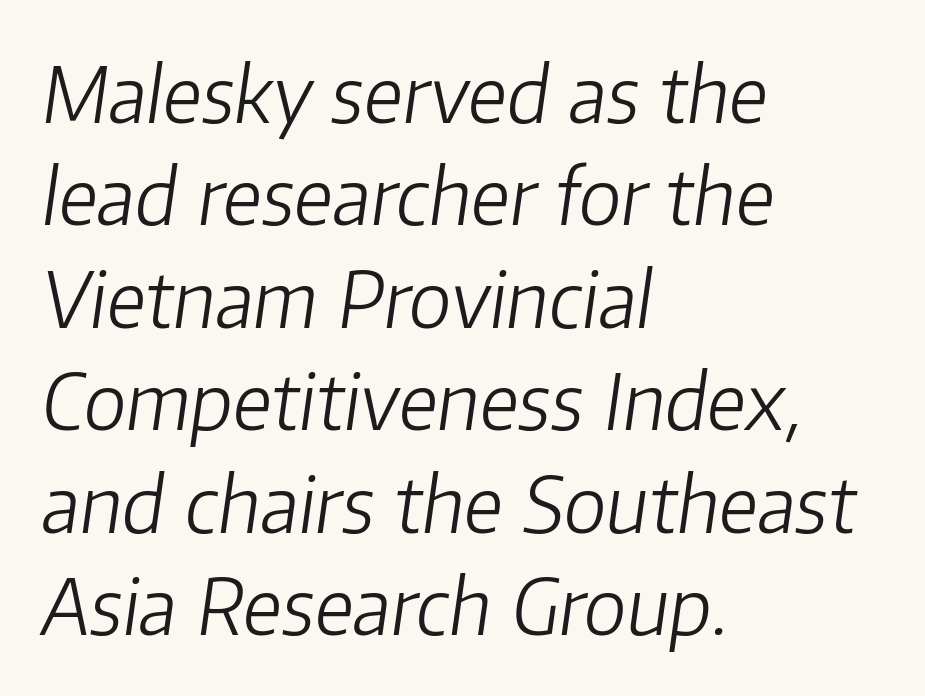
How would I describe the line gaps? Plain and ordinary. The foot of each line stays bare and open. There is no visible air inserted between adjacent glyphs. Varying glyph widths throughout — classic text-font behaviour. The text carries the slant typical of an italic or oblique font.
